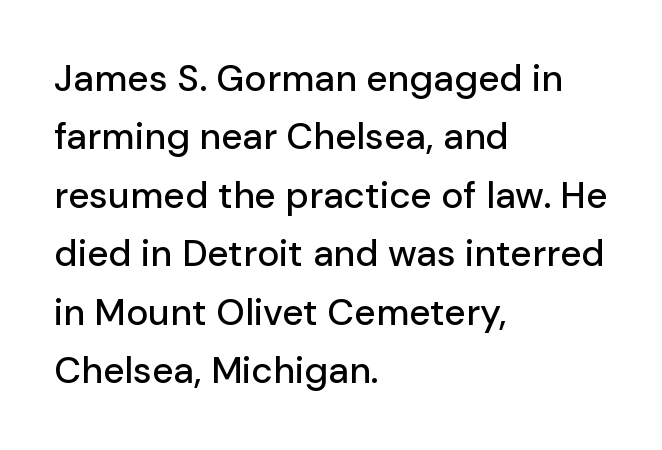
{"serif": "no", "italic": "no", "width": "normal", "stroke_contrast": "low", "x_height": "medium", "monospaced": "no", "underline": "no", "align": "left", "line_spacing": "normal", "line_spacing_ratio": 1.58, "letter_spacing": "normal", "letter_spacing_em": 0.0, "glyph_px": 37}
